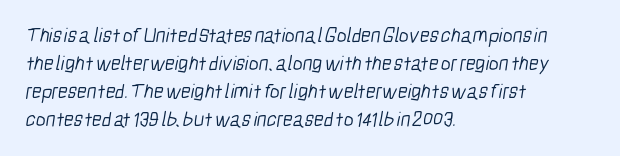
Q: Is the text bold? A: No.
Q: Is the text underlined? A: No.
Q: How is the paragraph aligned? A: Left-aligned.
Q: Is the spacing between letters normal or unusually wide? A: Normal.
Q: Is the spacing between lines tight, normal or loose? A: Normal.
